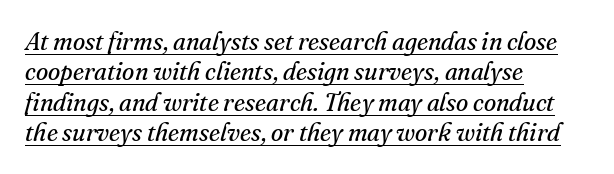
Weight: in the light-to-regular range. Decoration check: the copy is underlined. Short and long lines alike share a common starting point at left. Words appear dense and cohesive because spacing is normal. Observe the lean: these are italic letterforms.
